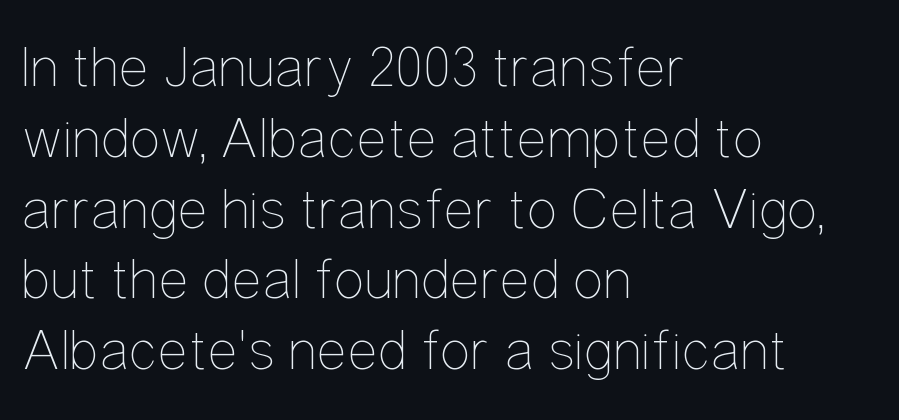
Horizontal alignment here is leftward, the default for most running prose. These lines are rendered in a variable-pitch font. How are the letters spaced? Ordinarily, with no added tracking. No chunkiness to these letters — they're not bold. Bare-footed words on every line.
